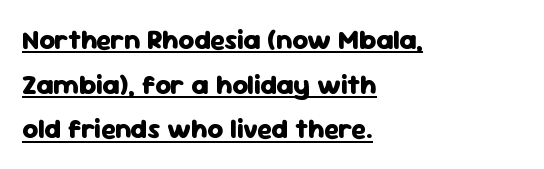
The rendering uses a bold face; every stroke is thick and dark. Somebody hit Ctrl+U on this one — the words are underlined. The lines sit at an ordinary, default distance from one another. A student would call this left alignment; a typographer would say flush left, rag right.
